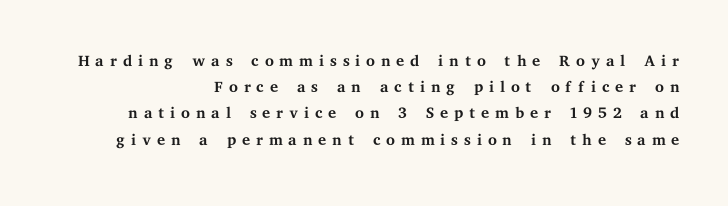
The characters are drawn with everyday or finer stroke widths. Honestly, the letter spacing is so wide it's the main thing you notice. Upright lettering throughout. Bare-footed words on every line. Quick note: interline space is minimal.
